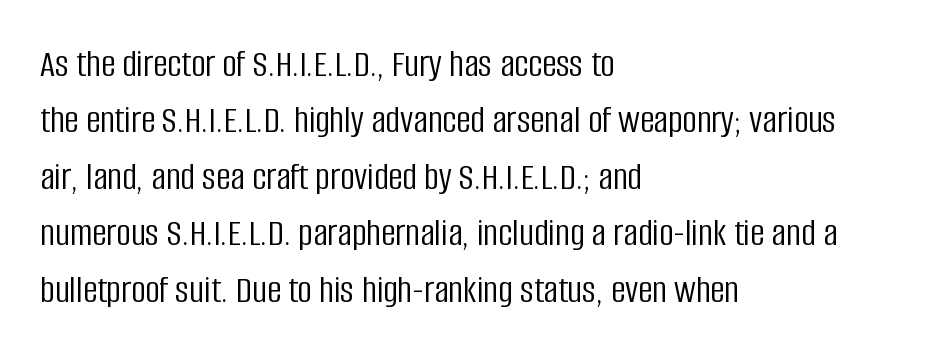
{"serif": "no", "italic": "no", "bold": "no", "weight": "light", "width": "condensed", "stroke_contrast": "low", "x_height": "large", "monospaced": "no", "underline": "no", "align": "left", "line_spacing": "normal", "line_spacing_ratio": 1.41, "letter_spacing": "normal", "letter_spacing_em": 0.0, "glyph_px": 40}
